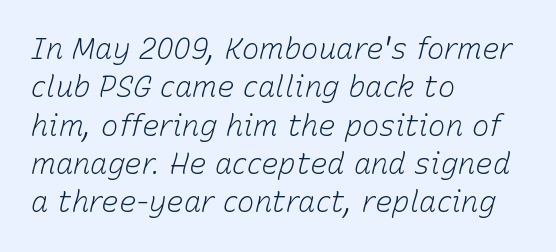
Honestly, there is no underline to notice here at all. This rendering leaves character spacing at its baseline value. Stroke thickness stays within the range of a standard reading face or lighter. The rendering uses a moderate line-height, typical for paragraphs. These lines were composed using italics.
